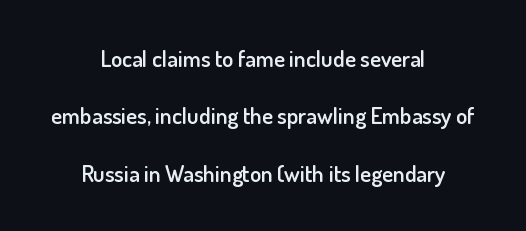
{"italic": "no", "bold": "semi", "underline": "no", "align": "center", "line_spacing": "loose", "line_spacing_ratio": 2.49, "letter_spacing": "normal", "letter_spacing_em": 0.0, "glyph_px": 23}
